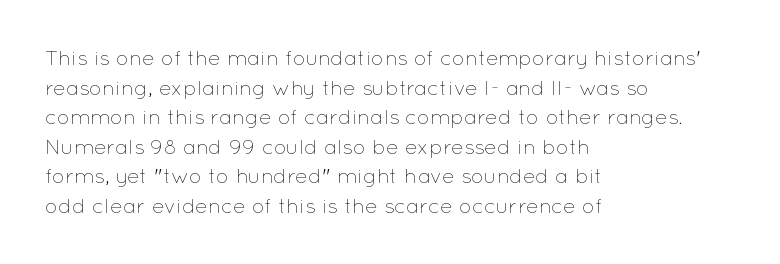
Quick note: underline off. Do the letters lean? They stand straight. The text block is weighted toward the left margin, trailing off unevenly rightward. This rendering leaves character spacing at its baseline value. Vertical spacing — default.
